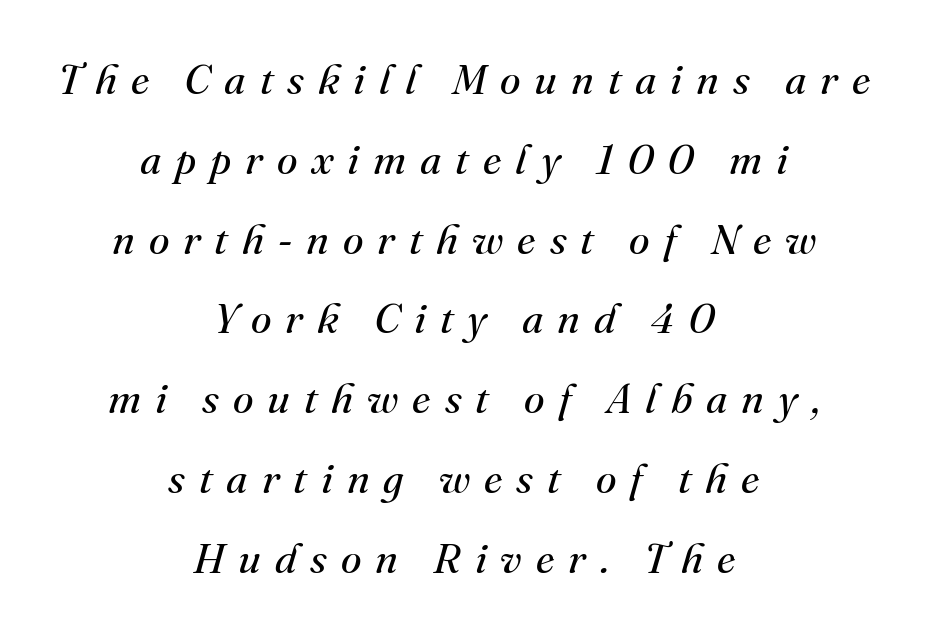
{"serif": "yes", "italic": "yes", "lean": "right", "slant_degrees": 16, "bold": "no", "weight": "regular", "width": "normal", "stroke_contrast": "medium", "x_height": "small", "monospaced": "no", "underline": "no", "align": "center", "line_spacing": "loose", "line_spacing_ratio": 1.9, "letter_spacing": "wide", "letter_spacing_em": 0.33, "glyph_px": 42}
